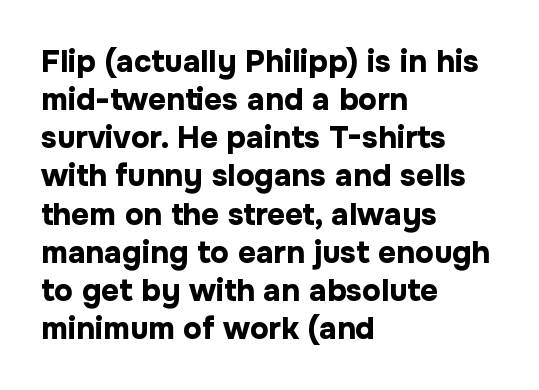
The image shows 31 px bold sans-serif type, upright; set left-aligned, line spacing 1.23x, normal letter spacing, not underlined; low stroke contrast and a medium x-height.
